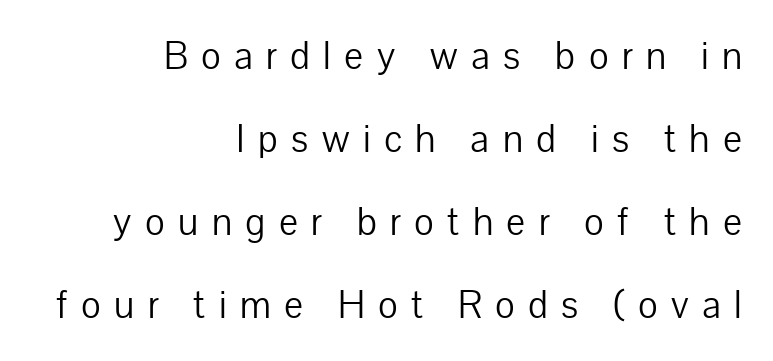
{"serif": "no", "italic": "no", "bold": "no", "weight": "light", "width": "normal", "stroke_contrast": "low", "x_height": "medium", "monospaced": "no", "underline": "no", "align": "right", "line_spacing": "loose", "line_spacing_ratio": 2.18, "letter_spacing": "wide", "letter_spacing_em": 0.35, "glyph_px": 38}
